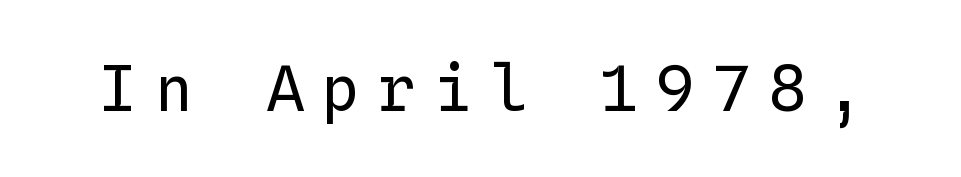
{"italic": "no", "bold": "no", "weight": "regular", "width": "normal", "stroke_contrast": "low", "x_height": "medium", "monospaced": "yes", "underline": "no", "letter_spacing": "wide", "letter_spacing_em": 0.3, "glyph_px": 62}
